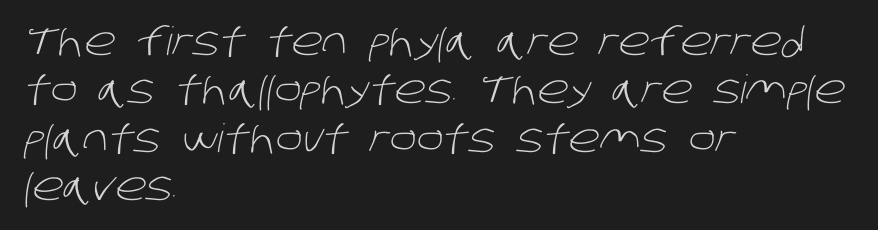
The image shows 39 px light sans-serif type; set left-aligned, line spacing 1.24x, normal letter spacing, not underlined; low stroke contrast and a large x-height.
